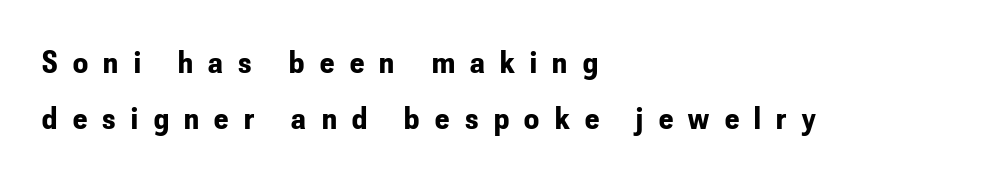
The image shows 33 px bold, condensed sans-serif type, upright; set left-aligned, normal line spacing (1.69x), unusually wide letter spacing (+0.47 em), not underlined; low stroke contrast and a small x-height.
